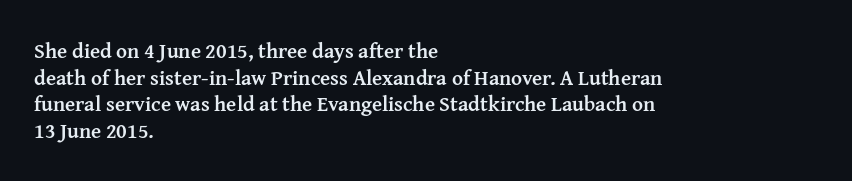
Q: Is the text bold? A: Yes.
Q: Is the text italic (slanted)? A: No, it is upright.
Q: Is the text underlined? A: No.
Q: How is the paragraph aligned? A: Left-aligned.
Q: Is the spacing between letters normal or unusually wide? A: Normal.
Q: Is the spacing between lines tight, normal or loose? A: Normal.
